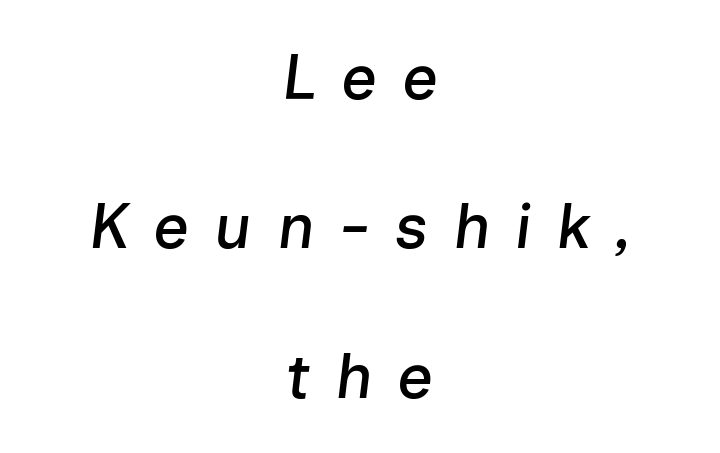
{"italic": "yes", "lean": "right", "slant_degrees": 7, "width": "normal", "stroke_contrast": "low", "x_height": "medium", "monospaced": "no", "underline": "no", "align": "center", "line_spacing": "loose", "line_spacing_ratio": 2.37, "letter_spacing": "wide", "letter_spacing_em": 0.39, "glyph_px": 63}
